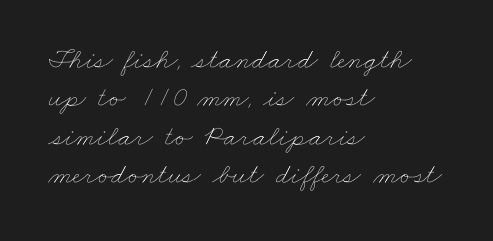
{"bold": "no", "weight": "thin", "width": "wide", "stroke_contrast": "low", "x_height": "small", "monospaced": "no", "underline": "no", "align": "left", "line_spacing": "normal", "line_spacing_ratio": 1.32, "letter_spacing": "normal", "letter_spacing_em": 0.0, "glyph_px": 29}
